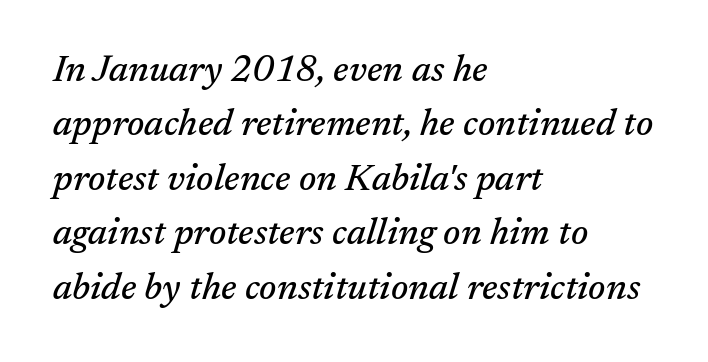
The image shows 37 px serif type, italic (leaning right); set left-aligned, normal line spacing (1.47x), normal letter spacing, not underlined; medium stroke contrast and a medium x-height.
